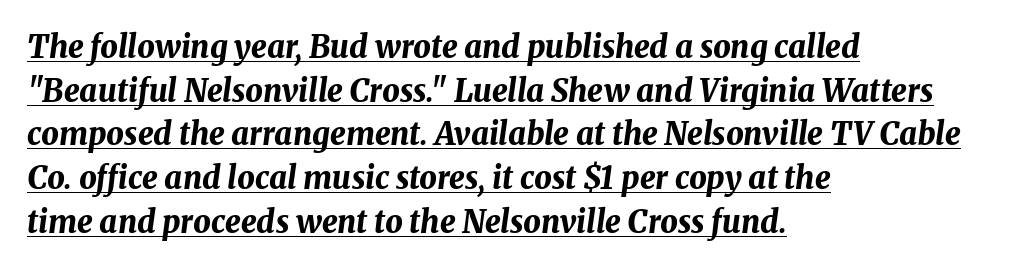
{"italic": "yes", "lean": "right", "slant_degrees": 8, "bold": "yes", "weight": "bold", "width": "normal", "stroke_contrast": "medium", "x_height": "medium", "monospaced": "no", "underline": "yes", "align": "left", "line_spacing": "normal", "line_spacing_ratio": 1.41, "letter_spacing": "normal", "letter_spacing_em": 0.0, "glyph_px": 31}
